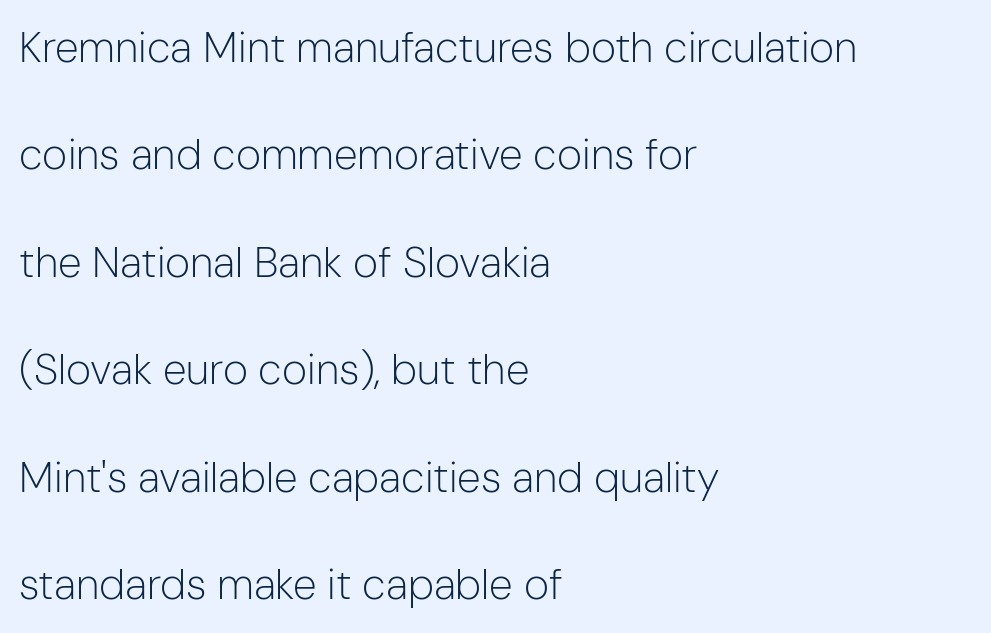
Q: Is the text bold? A: No.
Q: Is the text italic (slanted)? A: No, it is upright.
Q: Is the typeface a serif or a sans-serif typeface? A: Sans-serif.
Q: Is the text underlined? A: No.
Q: How is the paragraph aligned? A: Left-aligned.
Q: Is the spacing between letters normal or unusually wide? A: Normal.
Q: Is the spacing between lines tight, normal or loose? A: Loose.
Q: Width (condensed, normal, or wide)? A: Normal.
Q: Stroke contrast? A: Low.
Q: x-height? A: Medium.
Q: Monospaced? A: No.
